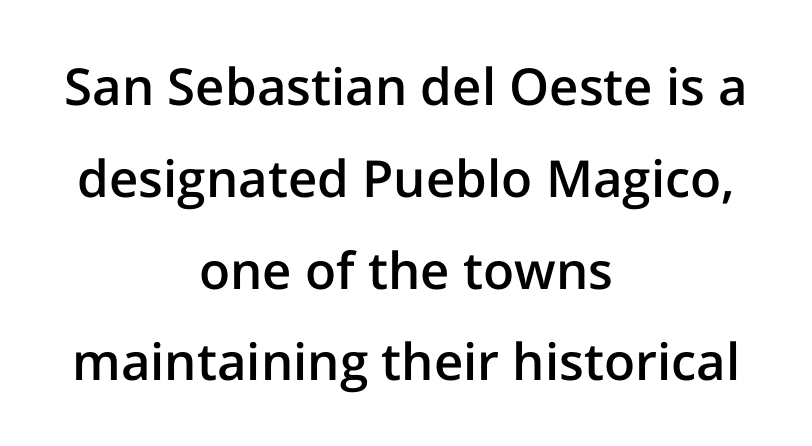
Here the glyphs are tracked normally, forming tight word shapes. Nobody drew a line under any word here. Moderately thickened strokes mark this as semibold type. You can tell from the bare stems that sans-serif type was used. Is this a fixed-width face? No — the glyphs have proportional, varying widths. This sample is center-justified, so both line endings float freely.
